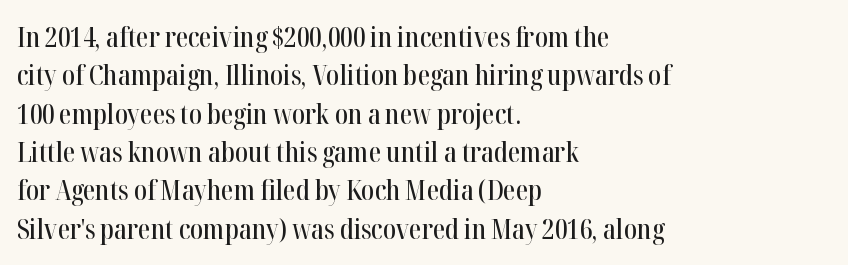
{"serif": "yes", "italic": "no", "width": "condensed", "stroke_contrast": "high", "x_height": "medium", "monospaced": "no", "underline": "no", "align": "left", "line_spacing": "normal", "line_spacing_ratio": 1.37, "letter_spacing": "normal", "letter_spacing_em": 0.0, "glyph_px": 28}
